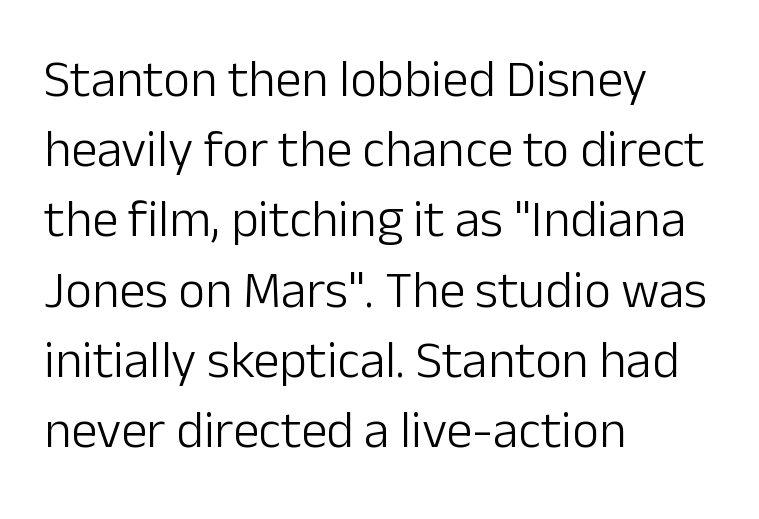
Q: Is the text bold? A: No.
Q: Is the text italic (slanted)? A: No, it is upright.
Q: Is the typeface a serif or a sans-serif typeface? A: Sans-serif.
Q: Is the text underlined? A: No.
Q: How is the paragraph aligned? A: Left-aligned.
Q: Is the spacing between letters normal or unusually wide? A: Normal.
Q: Is the spacing between lines tight, normal or loose? A: Normal.
Q: Width (condensed, normal, or wide)? A: Normal.
Q: Stroke contrast? A: Low.
Q: x-height? A: Medium.
Q: Monospaced? A: No.
